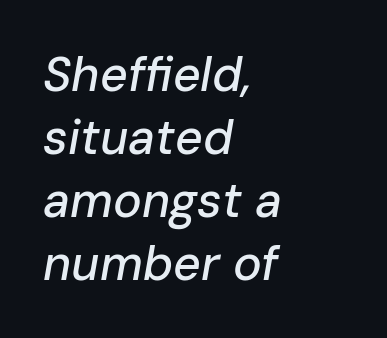
The image shows 48 px text type, italic (leaning right); set left-aligned, normal line spacing (1.31x), normal letter spacing, not underlined; low stroke contrast and a medium x-height.
